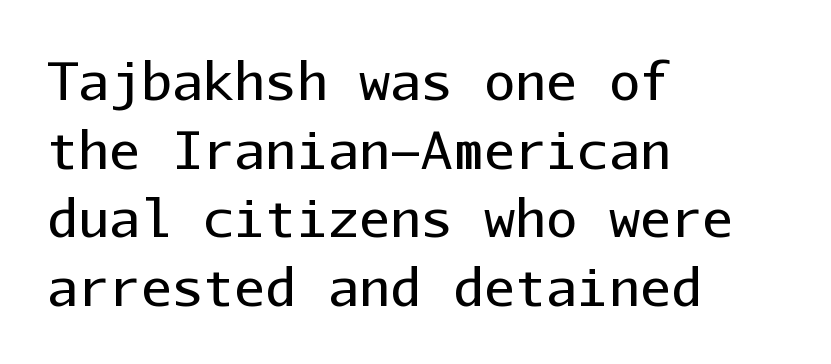
Q: Is the text bold? A: No.
Q: Is the text italic (slanted)? A: No, it is upright.
Q: Is the typeface a serif or a sans-serif typeface? A: Sans-serif.
Q: Is the text underlined? A: No.
Q: How is the paragraph aligned? A: Left-aligned.
Q: Is the spacing between letters normal or unusually wide? A: Normal.
Q: Is the spacing between lines tight, normal or loose? A: Normal.
Q: Width (condensed, normal, or wide)? A: Normal.
Q: Stroke contrast? A: Low.
Q: x-height? A: Medium.
Q: Monospaced? A: Yes.
